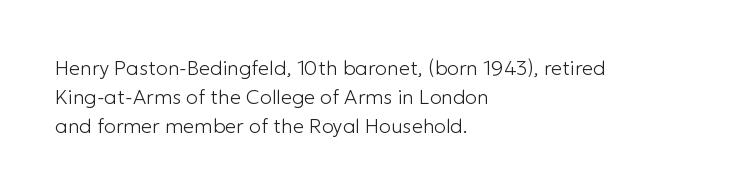
Q: Is the text bold? A: No.
Q: Is the text italic (slanted)? A: No, it is upright.
Q: Is the text underlined? A: No.
Q: How is the paragraph aligned? A: Left-aligned.
Q: Is the spacing between letters normal or unusually wide? A: Normal.
Q: Is the spacing between lines tight, normal or loose? A: Normal.
